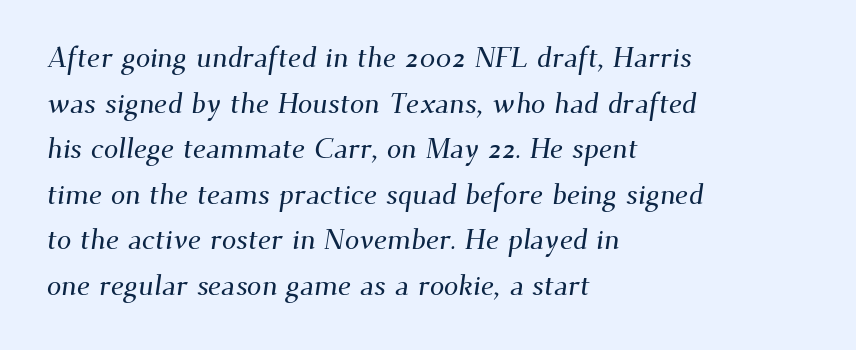
The image shows 29 px serif type; set left-aligned, normal line spacing (1.57x), normal letter spacing, not underlined; medium stroke contrast and a small x-height.
